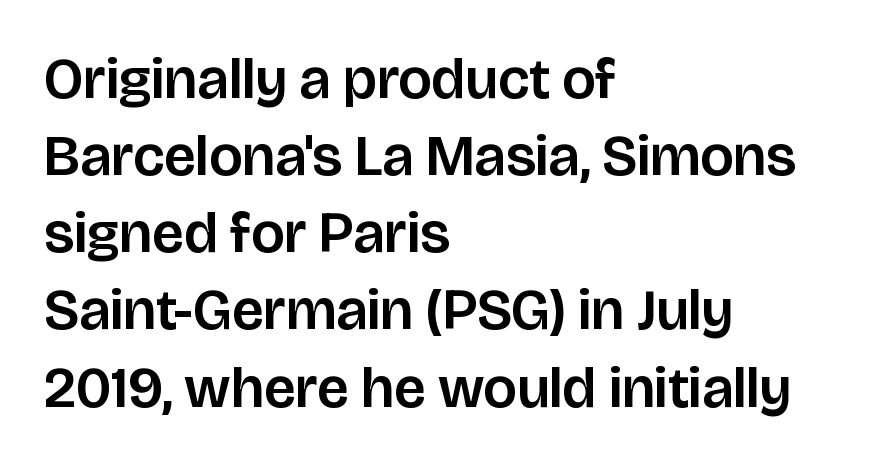
Q: Is the text italic (slanted)? A: No, it is upright.
Q: Is the typeface a serif or a sans-serif typeface? A: Sans-serif.
Q: Is the text underlined? A: No.
Q: How is the paragraph aligned? A: Left-aligned.
Q: Is the spacing between letters normal or unusually wide? A: Normal.
Q: Is the spacing between lines tight, normal or loose? A: Normal.
Q: Width (condensed, normal, or wide)? A: Normal.
Q: Stroke contrast? A: Low.
Q: x-height? A: Large.
Q: Monospaced? A: No.
